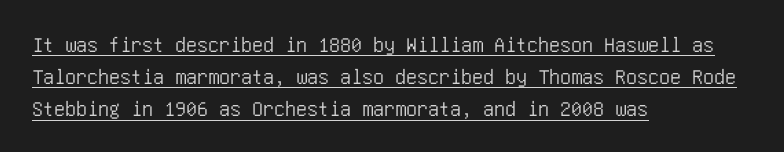
Q: Is the text italic (slanted)? A: No, it is upright.
Q: Is the text underlined? A: Yes.
Q: How is the paragraph aligned? A: Left-aligned.
Q: Is the spacing between letters normal or unusually wide? A: Normal.
Q: Is the spacing between lines tight, normal or loose? A: Normal.
